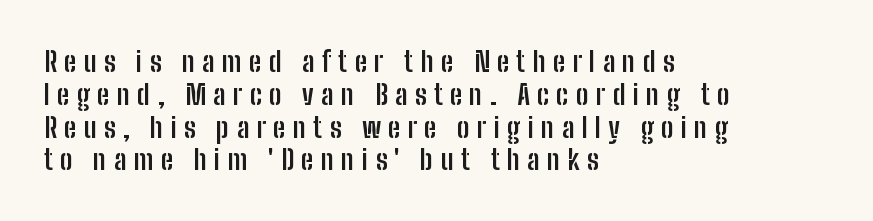
Q: Is the text bold? A: Yes.
Q: Is the text italic (slanted)? A: No, it is upright.
Q: Is the typeface a serif or a sans-serif typeface? A: Sans-serif.
Q: Is the text underlined? A: No.
Q: How is the paragraph aligned? A: Left-aligned.
Q: Is the spacing between letters normal or unusually wide? A: Unusually wide.
Q: Width (condensed, normal, or wide)? A: Condensed.
Q: Stroke contrast? A: Low.
Q: x-height? A: Medium.
Q: Monospaced? A: No.
